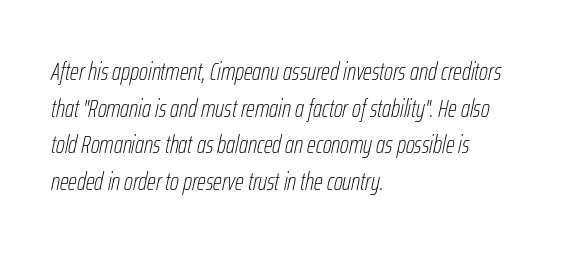
The image shows 25 px text type, italic (leaning right); set left-aligned, normal line spacing (1.47x), normal letter spacing, not underlined.
